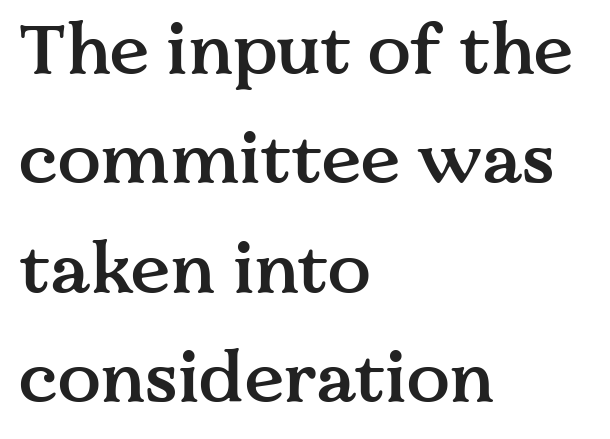
Q: Is the text bold? A: Semi-bold.
Q: Is the text italic (slanted)? A: No, it is upright.
Q: Is the typeface a serif or a sans-serif typeface? A: Serif.
Q: Is the text underlined? A: No.
Q: How is the paragraph aligned? A: Left-aligned.
Q: Is the spacing between letters normal or unusually wide? A: Normal.
Q: Is the spacing between lines tight, normal or loose? A: Normal.
Q: Width (condensed, normal, or wide)? A: Normal.
Q: Stroke contrast? A: Medium.
Q: x-height? A: Medium.
Q: Monospaced? A: No.
